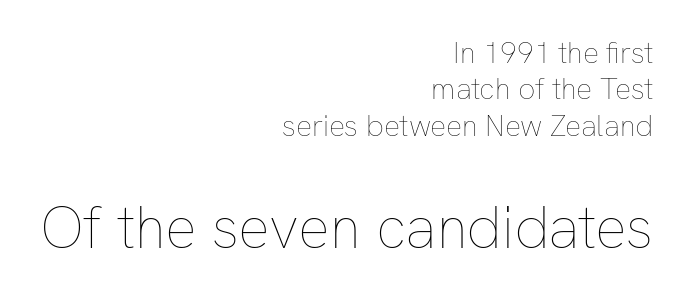
A typesetter would call this zero additional tracking. The space directly below the letters is spotless. The typography opts for an upright posture over an oblique one. Each letter keeps its own natural width here, so spacing adapts to shape.
